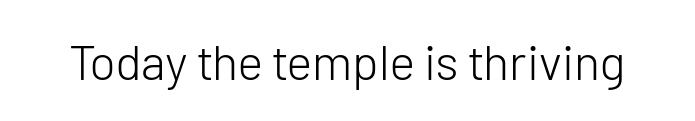
{"serif": "no", "italic": "no", "bold": "no", "weight": "light", "width": "normal", "stroke_contrast": "low", "x_height": "medium", "monospaced": "no", "underline": "no", "letter_spacing": "normal", "letter_spacing_em": 0.0, "glyph_px": 49}
